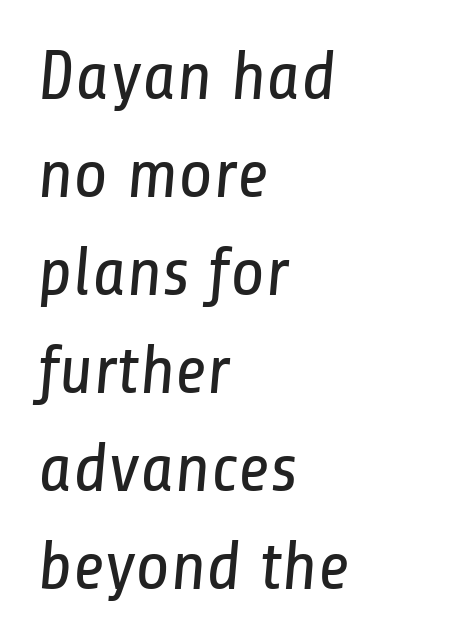
Q: Is the text bold? A: No.
Q: Is the typeface a serif or a sans-serif typeface? A: Sans-serif.
Q: Is the text underlined? A: No.
Q: How is the paragraph aligned? A: Left-aligned.
Q: Is the spacing between letters normal or unusually wide? A: Normal.
Q: Is the spacing between lines tight, normal or loose? A: Normal.
Q: Width (condensed, normal, or wide)? A: Condensed.
Q: Stroke contrast? A: Low.
Q: x-height? A: Medium.
Q: Monospaced? A: No.
